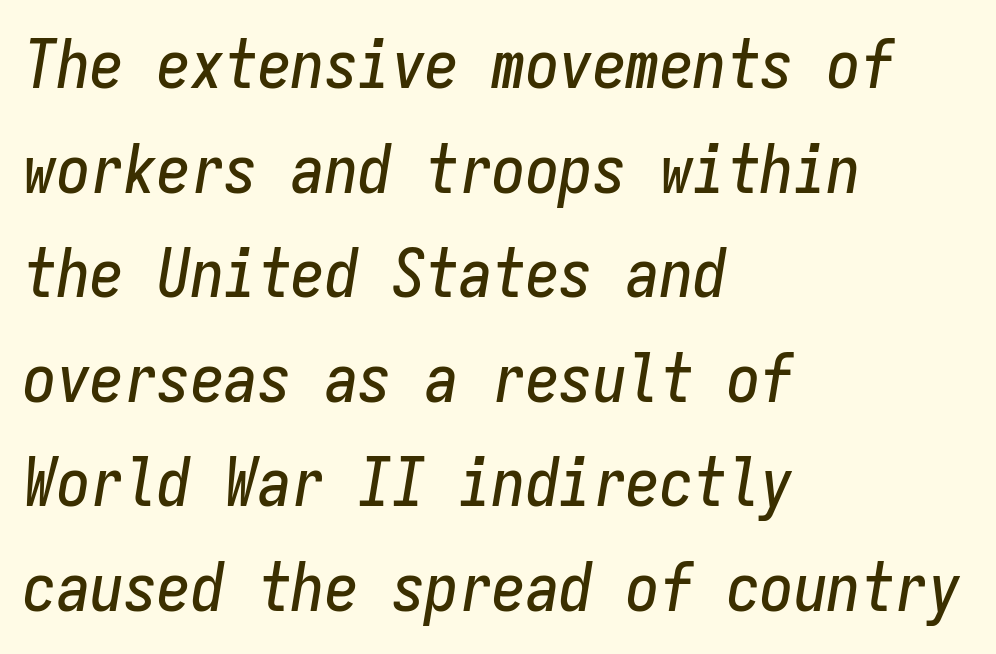
Q: Is the text italic (slanted)? A: Yes, it leans right by about 9 degrees.
Q: Is the text underlined? A: No.
Q: How is the paragraph aligned? A: Left-aligned.
Q: Is the spacing between letters normal or unusually wide? A: Normal.
Q: Is the spacing between lines tight, normal or loose? A: Normal.
Q: Width (condensed, normal, or wide)? A: Condensed.
Q: Stroke contrast? A: Low.
Q: x-height? A: Medium.
Q: Monospaced? A: Yes.
